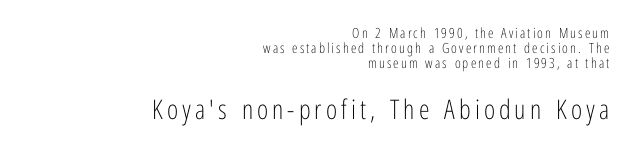
Stems and bowls with no extra thickness — not bold. Is the block centered? No — it sits flush against the right margin. Successive baselines arrive quickly, one right under another. Is there any slant? The stems are plumb. Type size steps up from the first block to the second.
